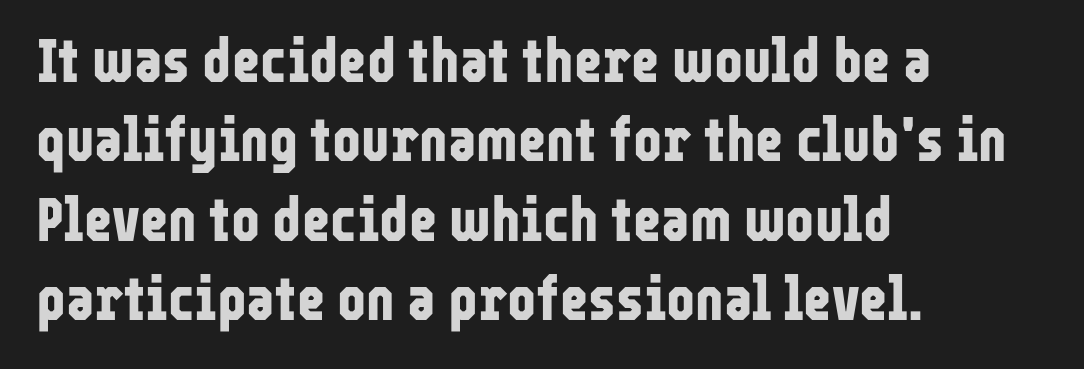
Q: Is the text bold? A: Yes.
Q: Is the text italic (slanted)? A: No, it is upright.
Q: Is the typeface a serif or a sans-serif typeface? A: Sans-serif.
Q: Is the text underlined? A: No.
Q: How is the paragraph aligned? A: Left-aligned.
Q: Is the spacing between letters normal or unusually wide? A: Normal.
Q: Is the spacing between lines tight, normal or loose? A: Normal.
Q: Width (condensed, normal, or wide)? A: Condensed.
Q: Stroke contrast? A: Low.
Q: x-height? A: Medium.
Q: Monospaced? A: No.
